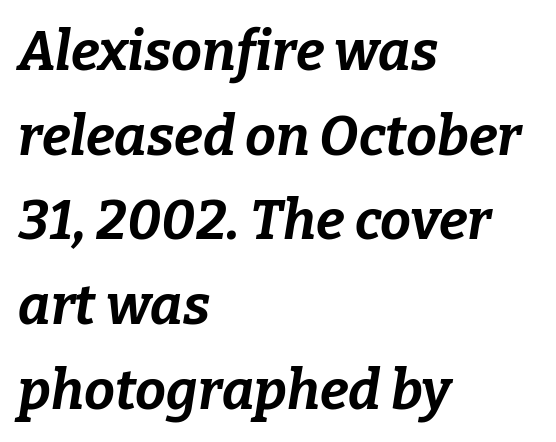
Is this a fixed-width face? No — the glyphs have proportional, varying widths. The tracking reads as untouched default to a designer's eye. How would I describe the line gaps? Plain and ordinary. Heavy-handed strokes throughout: this text is bold. Check the space under the baseline: it is left empty. Caption: multi-line text, flush left, ragged right.
